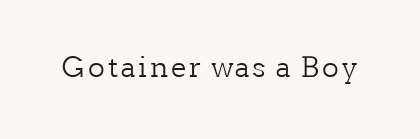
{"serif": "yes", "italic": "no", "bold": "no", "weight": "light", "width": "normal", "stroke_contrast": "low", "x_height": "medium", "monospaced": "no", "underline": "no", "glyph_px": 28}
